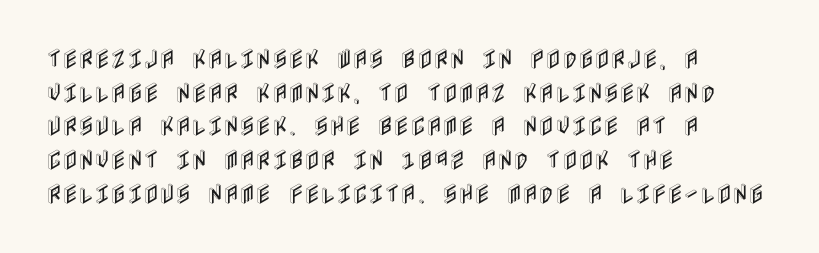
{"italic": "no", "underline": "no", "align": "left", "line_spacing": "normal", "line_spacing_ratio": 1.53, "letter_spacing": "normal", "letter_spacing_em": 0.0, "glyph_px": 22}
